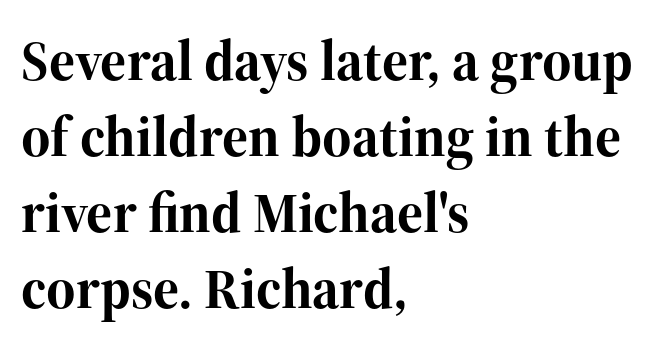
{"serif": "yes", "italic": "no", "bold": "yes", "weight": "bold", "width": "normal", "stroke_contrast": "high", "x_height": "medium", "monospaced": "no", "underline": "no", "align": "left", "line_spacing": "normal", "line_spacing_ratio": 1.36, "letter_spacing": "normal", "letter_spacing_em": 0.0, "glyph_px": 56}
